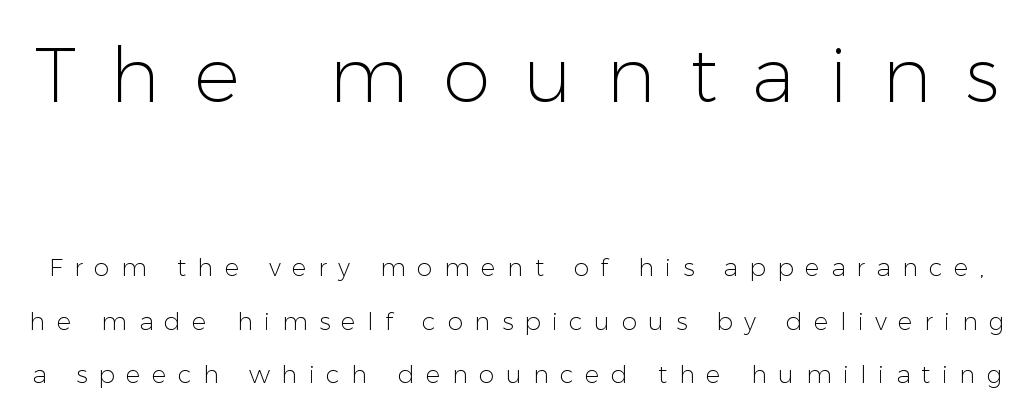
The image shows 76 px light sans-serif type, upright; set loose line spacing (2.14x), unusually wide letter spacing (+0.45 em), not underlined; the first (top) block is 3.04x larger; low stroke contrast and a medium x-height.
